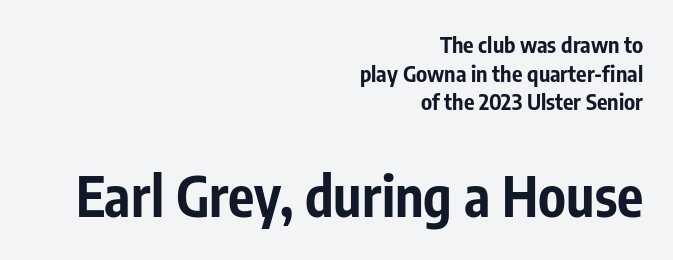
The image shows 55 px bold, condensed sans-serif type, upright; set right-aligned, normal line spacing (1.3x), normal letter spacing, not underlined; the second (bottom) block is 2.5x larger; low stroke contrast and a medium x-height.
